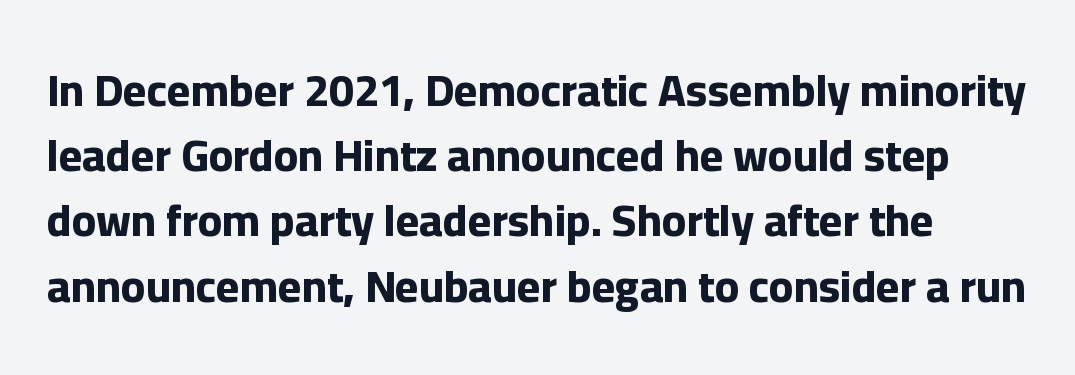
Q: Is the text bold? A: Yes.
Q: Is the text italic (slanted)? A: No, it is upright.
Q: Is the typeface a serif or a sans-serif typeface? A: Sans-serif.
Q: Is the text underlined? A: No.
Q: Is the spacing between letters normal or unusually wide? A: Normal.
Q: Is the spacing between lines tight, normal or loose? A: Normal.
Q: Width (condensed, normal, or wide)? A: Normal.
Q: Stroke contrast? A: Low.
Q: x-height? A: Medium.
Q: Monospaced? A: No.
